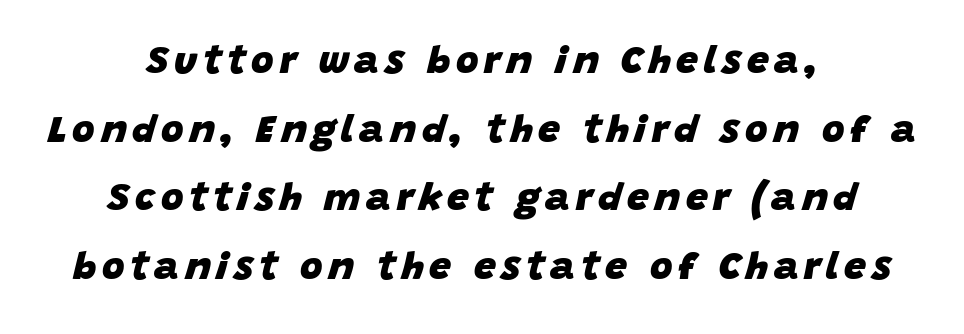
Q: Is the text bold? A: Yes.
Q: Is the text italic (slanted)? A: Yes, it leans right by about 15 degrees.
Q: Is the text underlined? A: No.
Q: How is the paragraph aligned? A: Centered.
Q: Width (condensed, normal, or wide)? A: Normal.
Q: Stroke contrast? A: Low.
Q: x-height? A: Large.
Q: Monospaced? A: No.
